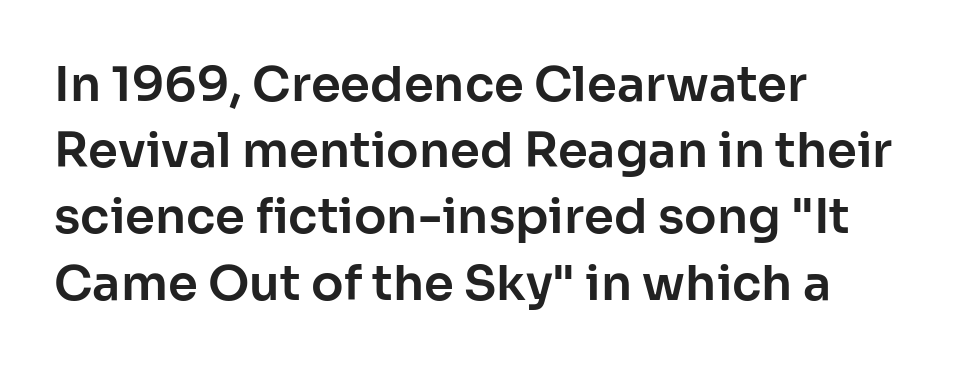
{"serif": "no", "italic": "no", "width": "normal", "stroke_contrast": "low", "x_height": "medium", "monospaced": "no", "underline": "no", "align": "left", "line_spacing": "normal", "line_spacing_ratio": 1.38, "letter_spacing": "normal", "letter_spacing_em": 0.0, "glyph_px": 48}
